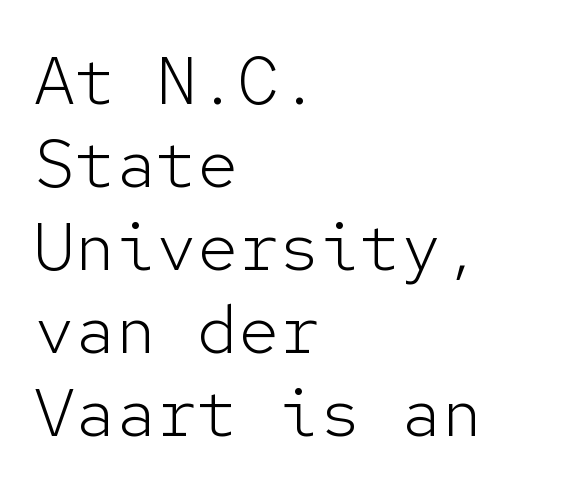
Q: Is the text bold? A: No.
Q: Is the text italic (slanted)? A: No, it is upright.
Q: Is the typeface a serif or a sans-serif typeface? A: Sans-serif.
Q: Is the text underlined? A: No.
Q: How is the paragraph aligned? A: Left-aligned.
Q: Is the spacing between letters normal or unusually wide? A: Normal.
Q: Width (condensed, normal, or wide)? A: Normal.
Q: Stroke contrast? A: Low.
Q: x-height? A: Medium.
Q: Monospaced? A: Yes.
